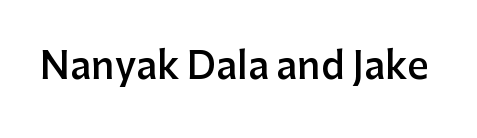
Default kerning and tracking; the words read as compact shapes. Every stem runs plumb, perpendicular to the baseline. Letterform terminals end flat and unadorned throughout the passage. The face used here is proportionally spaced, like ordinary book or web type. The strip under each line holds only bare page. Summary of weight: moderately heavy, a semibold.
